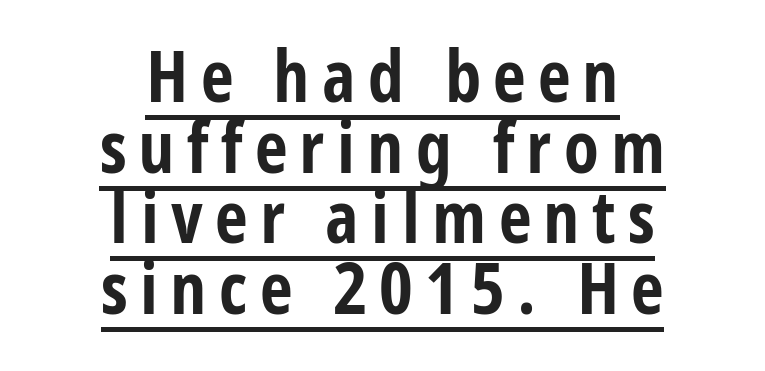
Q: Is the text bold? A: Yes.
Q: Is the text italic (slanted)? A: No, it is upright.
Q: Is the typeface a serif or a sans-serif typeface? A: Sans-serif.
Q: Is the text underlined? A: Yes.
Q: How is the paragraph aligned? A: Centered.
Q: Is the spacing between lines tight, normal or loose? A: Tight.
Q: Width (condensed, normal, or wide)? A: Condensed.
Q: Stroke contrast? A: Low.
Q: x-height? A: Large.
Q: Monospaced? A: No.
